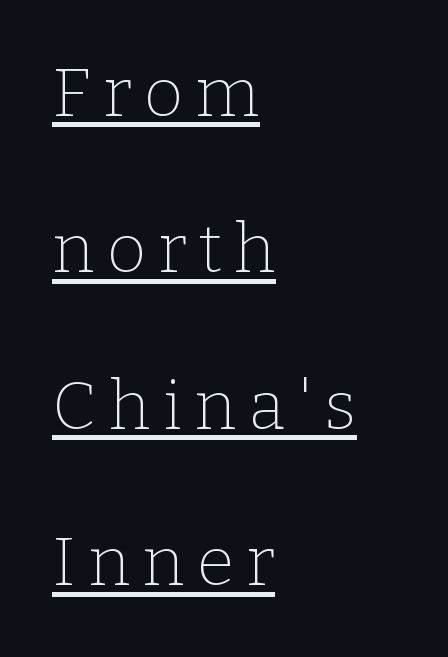
{"serif": "yes", "italic": "no", "bold": "no", "weight": "thin", "width": "normal", "stroke_contrast": "low", "x_height": "medium", "monospaced": "no", "underline": "yes", "align": "left", "line_spacing": "loose", "line_spacing_ratio": 2.3, "glyph_px": 68}
